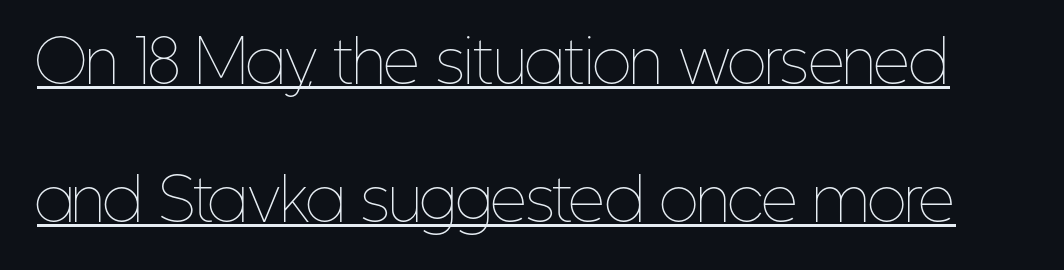
{"italic": "no", "bold": "no", "weight": "thin", "width": "condensed", "stroke_contrast": "low", "x_height": "medium", "monospaced": "no", "underline": "yes", "line_spacing": "loose", "line_spacing_ratio": 2.42, "letter_spacing": "normal", "letter_spacing_em": 0.0, "glyph_px": 57}
